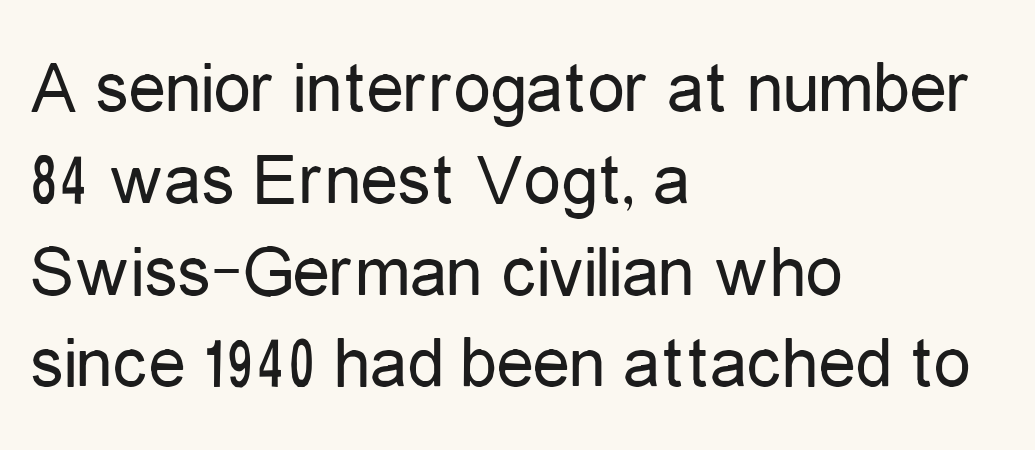
The image shows 74 px regular-weight, condensed sans-serif type, upright; set left-aligned, line spacing 1.24x, normal letter spacing, not underlined; low stroke contrast and a medium x-height.
